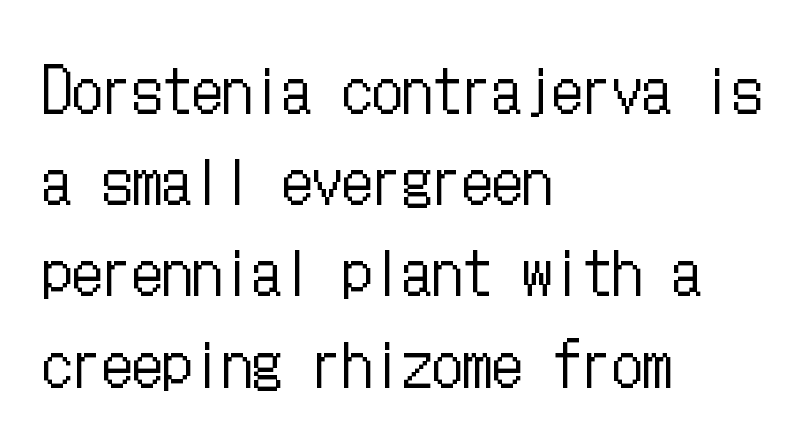
The image shows 60 px regular-weight, condensed type, upright; set left-aligned, normal line spacing (1.52x), normal letter spacing, not underlined; low stroke contrast and a medium x-height.
